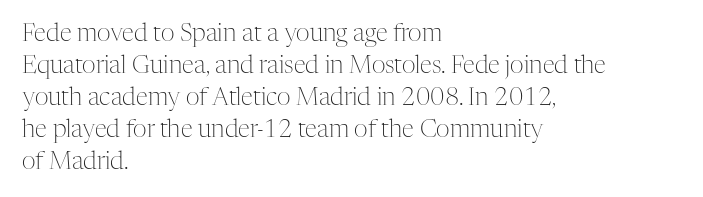
A bare baseline throughout the passage. Does the lettering tilt? It doesn't — this is upright. Leftover space on each line is placed entirely after the last word. Regarding leading, the lines here are spaced in the standard way. Inter-character spacing is left at the font's built-in metrics. Compared with a typical body face, this is equally light or lighter still.
